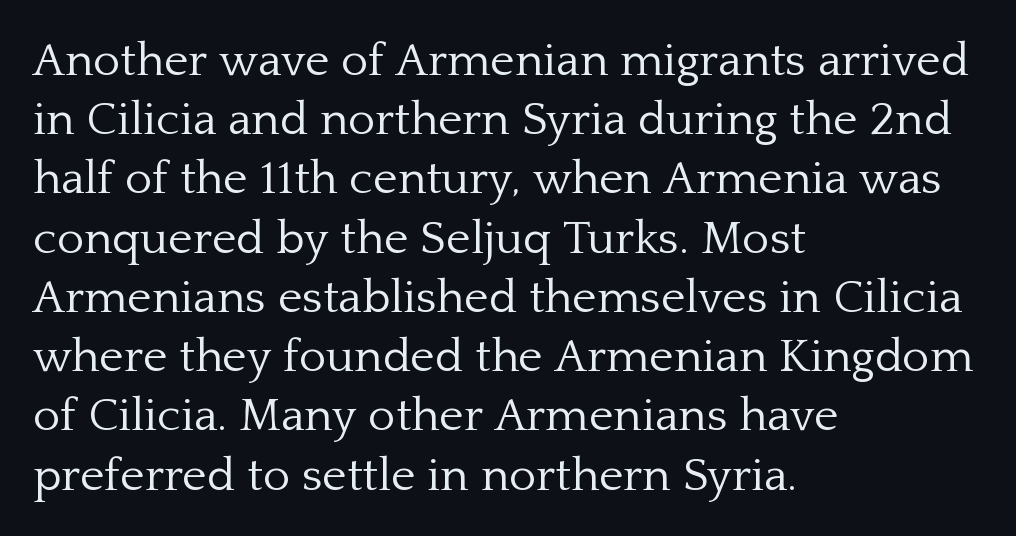
Just letters on the line, the space beneath them empty. Weight: regular or lighter. Horizontal bands of white between lines are of average thickness. Varying glyph widths throughout — classic text-font behaviour. Glyph-to-glyph distance matches everyday printed text.
